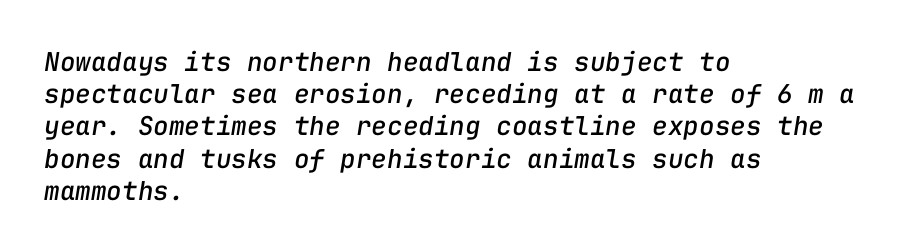
The image shows 26 px text type, italic (leaning right); set left-aligned, line spacing 1.24x, normal letter spacing, not underlined.
